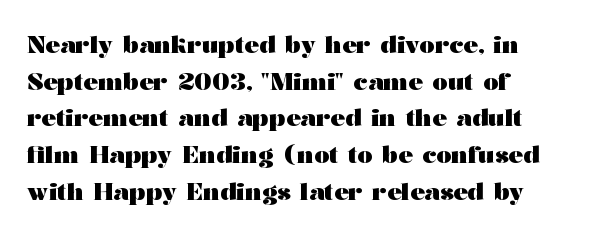
A typesetter would call this zero additional tracking. The letters stand upright; this is a roman face. Regular leading. The passage is arranged the way most books set body copy — flush left. Rule under the text: the space is simply empty. Strokes here are thick enough to call this a true bold.
